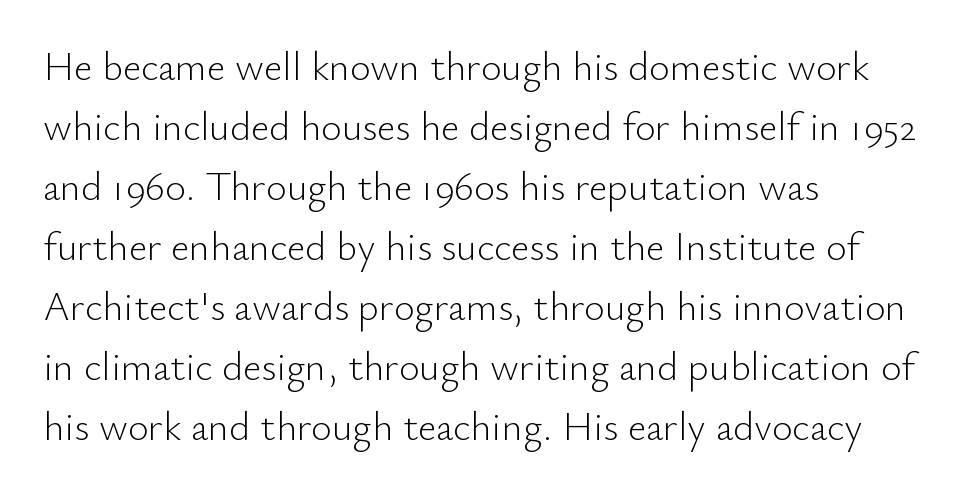
The letters carry no serifs — their stems end cleanly without finishing strokes. The horizontal fit of the characters is conventional and even. Weight: not bold — regular or lighter. Visually the block forms a straight wall on the left and a jagged coastline on the right.
